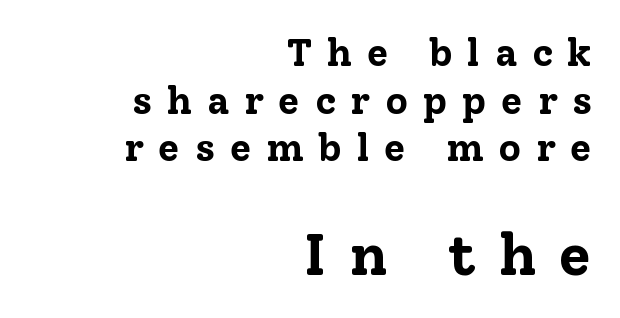
{"serif": "yes", "italic": "no", "bold": "yes", "weight": "bold", "width": "normal", "stroke_contrast": "low", "x_height": "medium", "monospaced": "no", "underline": "no", "align": "right", "line_spacing_ratio": 1.22, "letter_spacing": "wide", "letter_spacing_em": 0.38, "larger_block": "second", "size_ratio": 1.51, "glyph_px": 59}
